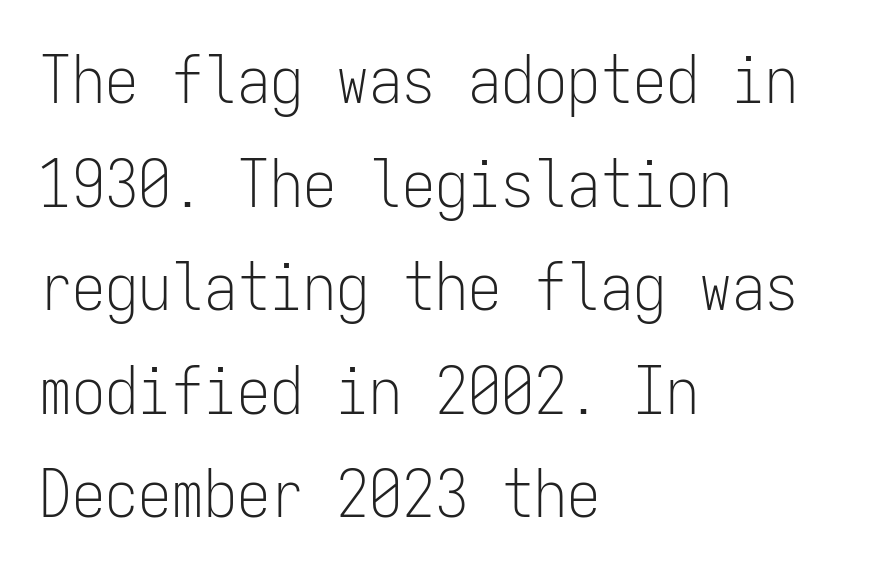
The image shows 66 px light, condensed sans-serif type, upright, monospaced; set left-aligned, normal line spacing (1.57x), normal letter spacing, not underlined; low stroke contrast and a medium x-height.
